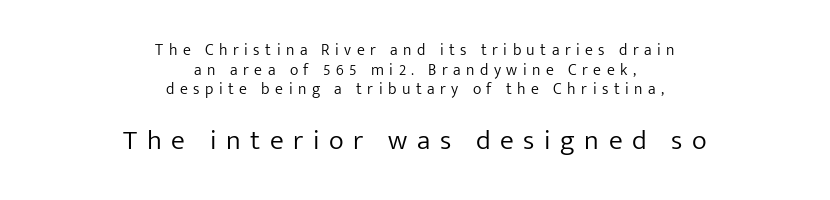
Posture: upright roman. Look at the glyph heights: the lower group is clearly the bigger setting. The cut favours lightness, reaching ordinary text weight at its darkest. The letters advance in unequal steps, a hallmark of proportional type. The face used here is rendered with a markedly widened letterfit. Alignment: centered.
